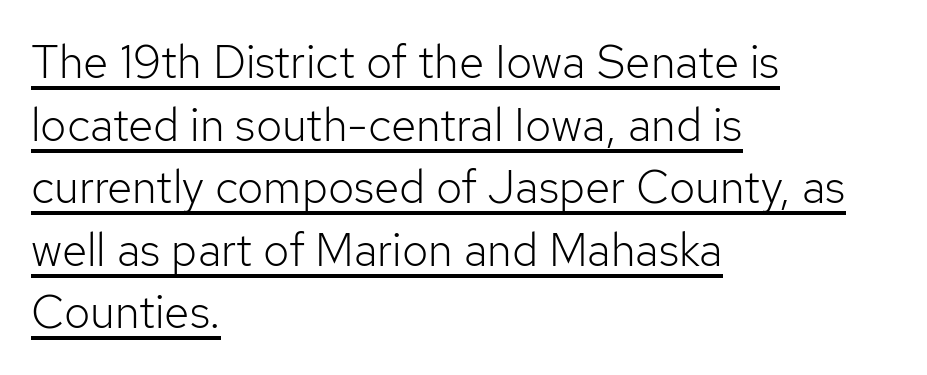
{"serif": "no", "italic": "no", "bold": "no", "weight": "light", "width": "normal", "stroke_contrast": "low", "x_height": "medium", "monospaced": "no", "underline": "yes", "align": "left", "line_spacing": "normal", "line_spacing_ratio": 1.36, "letter_spacing": "normal", "letter_spacing_em": 0.0, "glyph_px": 46}
